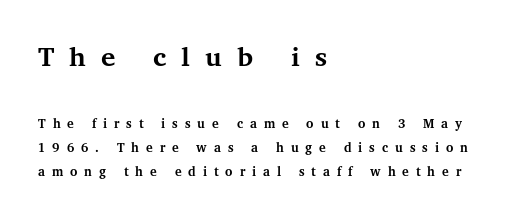
Quick note: not italic, upright. Compare the two chunks: the upper has the greater cap height. Left-aligned paragraph, ragged on the right. The rendering uses a bold face; every stroke is thick and dark. This sample uses expanded letter spacing, leaving extra air between glyphs.
